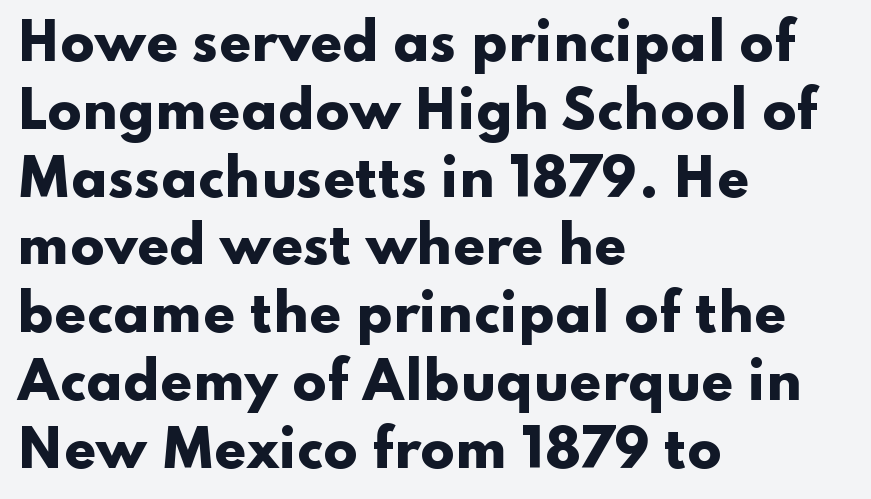
Q: Is the text bold? A: Yes.
Q: Is the text italic (slanted)? A: No, it is upright.
Q: Is the typeface a serif or a sans-serif typeface? A: Sans-serif.
Q: Is the text underlined? A: No.
Q: How is the paragraph aligned? A: Left-aligned.
Q: Is the spacing between letters normal or unusually wide? A: Normal.
Q: Is the spacing between lines tight, normal or loose? A: Normal.
Q: Width (condensed, normal, or wide)? A: Wide.
Q: Stroke contrast? A: Low.
Q: x-height? A: Small.
Q: Monospaced? A: No.
